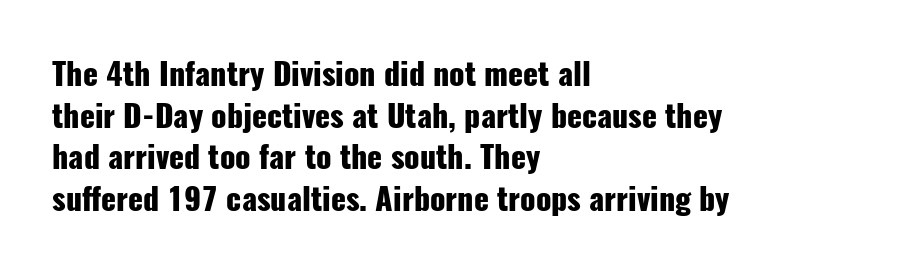
Q: Is the text bold? A: Yes.
Q: Is the text italic (slanted)? A: No, it is upright.
Q: Is the typeface a serif or a sans-serif typeface? A: Sans-serif.
Q: Is the text underlined? A: No.
Q: How is the paragraph aligned? A: Left-aligned.
Q: Is the spacing between letters normal or unusually wide? A: Normal.
Q: Is the spacing between lines tight, normal or loose? A: Normal.
Q: Width (condensed, normal, or wide)? A: Condensed.
Q: Stroke contrast? A: Low.
Q: x-height? A: Medium.
Q: Monospaced? A: No.
